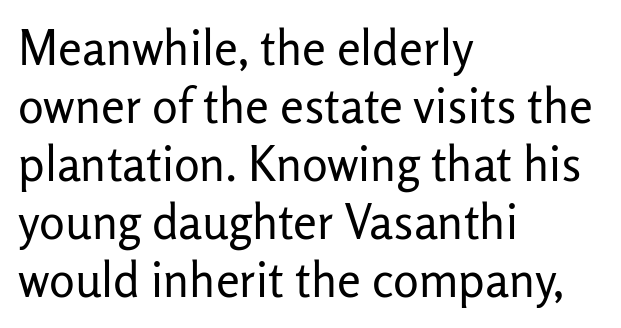
{"serif": "no", "italic": "no", "bold": "no", "weight": "regular", "width": "normal", "stroke_contrast": "low", "x_height": "medium", "monospaced": "no", "underline": "no", "align": "left", "line_spacing_ratio": 1.21, "letter_spacing": "normal", "letter_spacing_em": 0.0, "glyph_px": 48}
